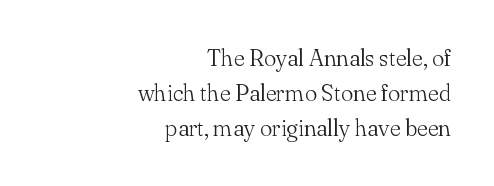
{"italic": "no", "bold": "no", "underline": "no", "align": "right", "line_spacing": "normal", "line_spacing_ratio": 1.53, "letter_spacing": "normal", "letter_spacing_em": 0.0, "glyph_px": 23}
